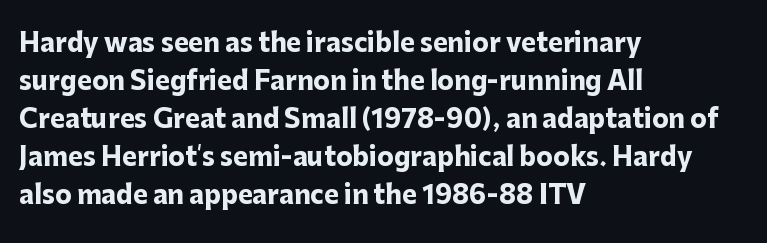
{"italic": "no", "bold": "yes", "underline": "no", "align": "left", "line_spacing": "normal", "line_spacing_ratio": 1.52, "letter_spacing": "normal", "letter_spacing_em": 0.0, "glyph_px": 25}
